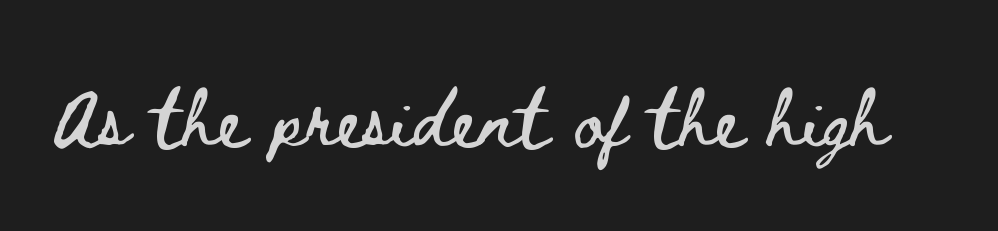
Q: Is the text underlined? A: No.
Q: Is the spacing between letters normal or unusually wide? A: Normal.
Q: Width (condensed, normal, or wide)? A: Wide.
Q: Stroke contrast? A: Low.
Q: x-height? A: Small.
Q: Monospaced? A: No.
